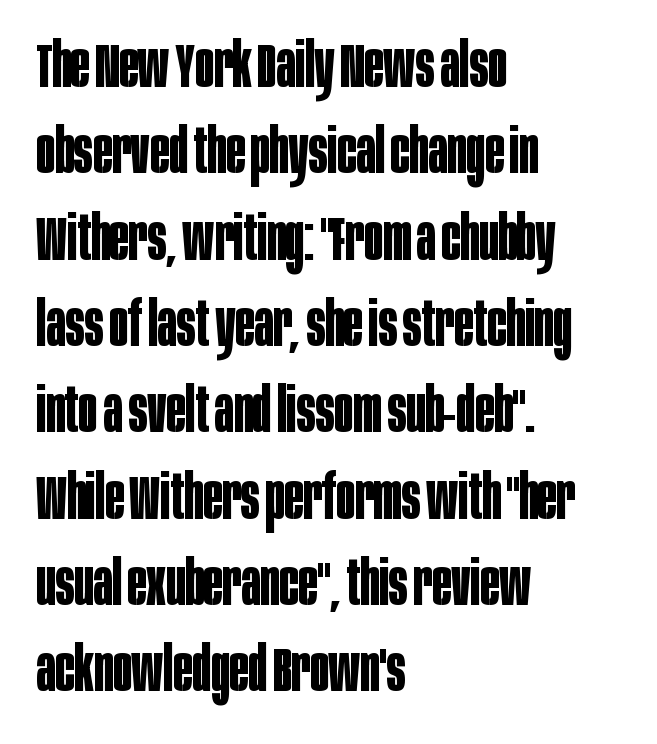
Q: Is the text bold? A: Yes.
Q: Is the text italic (slanted)? A: No, it is upright.
Q: Is the typeface a serif or a sans-serif typeface? A: Sans-serif.
Q: Is the text underlined? A: No.
Q: How is the paragraph aligned? A: Left-aligned.
Q: Is the spacing between letters normal or unusually wide? A: Normal.
Q: Is the spacing between lines tight, normal or loose? A: Normal.
Q: Width (condensed, normal, or wide)? A: Condensed.
Q: Stroke contrast? A: Low.
Q: x-height? A: Large.
Q: Monospaced? A: No.
